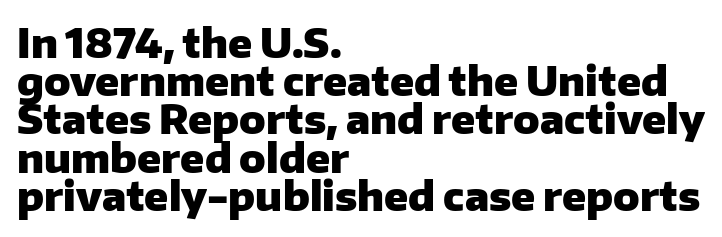
Q: Is the text bold? A: Yes.
Q: Is the text italic (slanted)? A: No, it is upright.
Q: Is the typeface a serif or a sans-serif typeface? A: Sans-serif.
Q: Is the text underlined? A: No.
Q: How is the paragraph aligned? A: Left-aligned.
Q: Is the spacing between letters normal or unusually wide? A: Normal.
Q: Is the spacing between lines tight, normal or loose? A: Tight.
Q: Width (condensed, normal, or wide)? A: Normal.
Q: Stroke contrast? A: Low.
Q: x-height? A: Medium.
Q: Monospaced? A: No.
